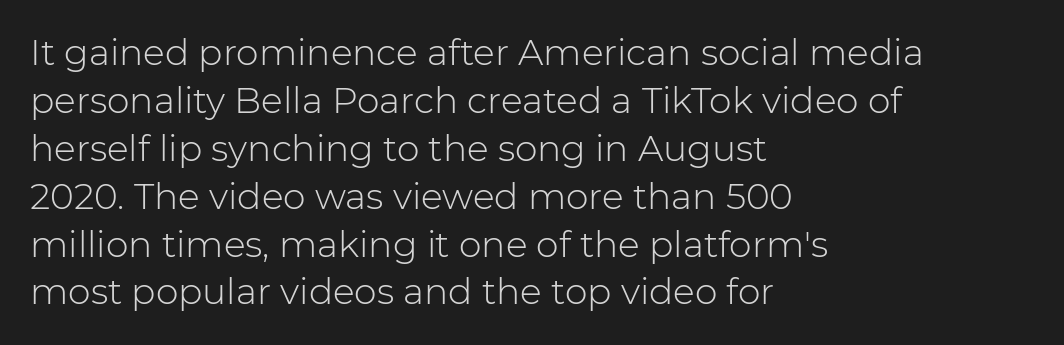
These lines stack with their left ends in a neat column. Normally led — the rows are evenly, conventionally spaced. Nope, not italic — everything's standing straight. Stems and bowls with no extra thickness — not bold.
